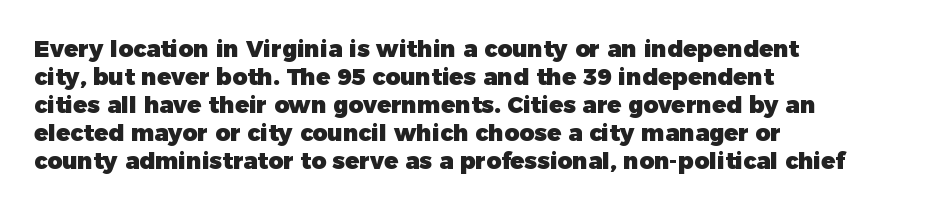
The image shows 23 px bold type, upright; set left-aligned, line spacing 1.22x, normal letter spacing, not underlined.
